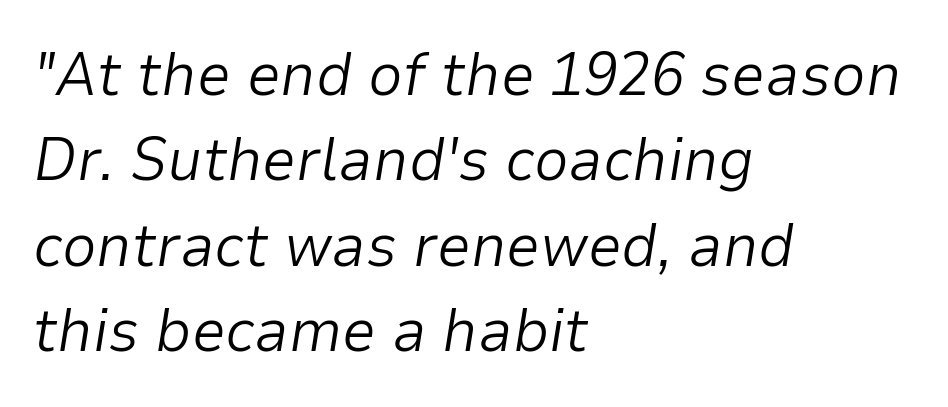
{"italic": "yes", "lean": "right", "slant_degrees": 9, "bold": "no", "weight": "light", "width": "normal", "stroke_contrast": "low", "x_height": "medium", "monospaced": "no", "underline": "no", "align": "left", "line_spacing": "normal", "line_spacing_ratio": 1.4, "letter_spacing": "normal", "letter_spacing_em": 0.0, "glyph_px": 61}
